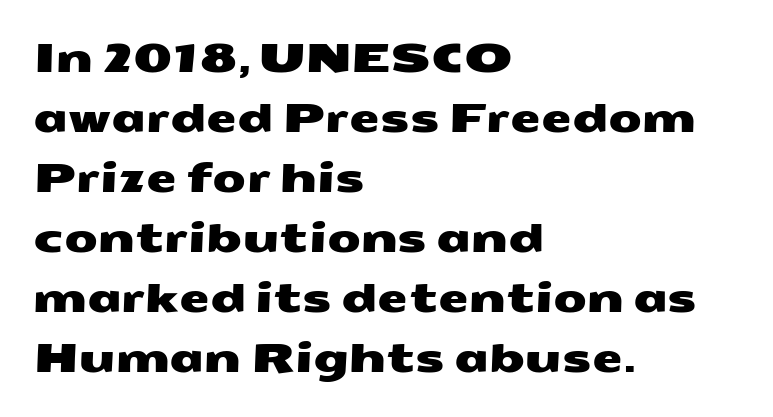
Q: Is the typeface a serif or a sans-serif typeface? A: Sans-serif.
Q: Is the text underlined? A: No.
Q: How is the paragraph aligned? A: Left-aligned.
Q: Is the spacing between letters normal or unusually wide? A: Normal.
Q: Is the spacing between lines tight, normal or loose? A: Normal.
Q: Width (condensed, normal, or wide)? A: Wide.
Q: Stroke contrast? A: Medium.
Q: x-height? A: Medium.
Q: Monospaced? A: No.
